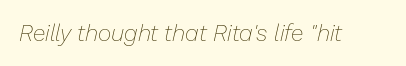
Q: Is the text bold? A: No.
Q: Is the text italic (slanted)? A: Yes, it leans right by about 13 degrees.
Q: Is the text underlined? A: No.
Q: Is the spacing between letters normal or unusually wide? A: Normal.
